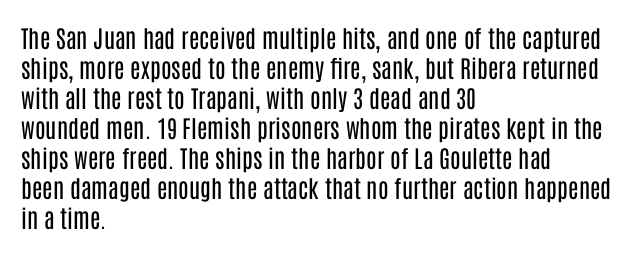
Honestly, there is no underline to notice here at all. The font's upright variant was chosen for this text. Horizontally, the lines are justified to the leading edge only. Bold? No — there's no thickening of the strokes.
